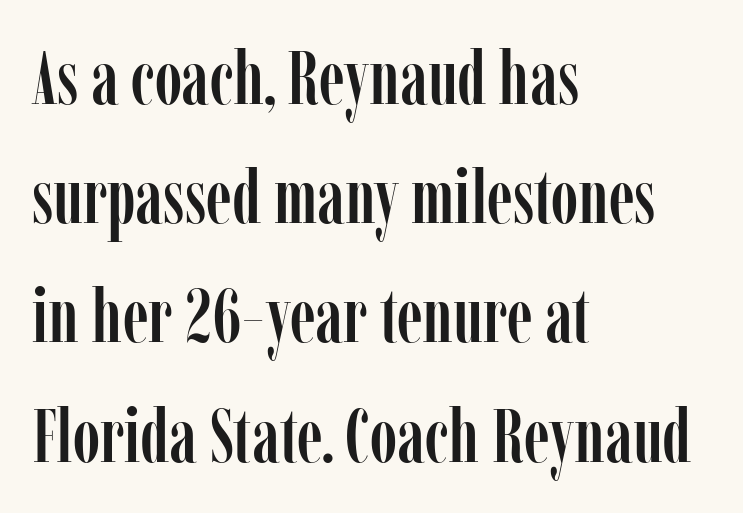
Q: Is the text italic (slanted)? A: No, it is upright.
Q: Is the typeface a serif or a sans-serif typeface? A: Serif.
Q: Is the text underlined? A: No.
Q: How is the paragraph aligned? A: Left-aligned.
Q: Is the spacing between letters normal or unusually wide? A: Normal.
Q: Is the spacing between lines tight, normal or loose? A: Normal.
Q: Width (condensed, normal, or wide)? A: Condensed.
Q: Stroke contrast? A: Low.
Q: x-height? A: Medium.
Q: Monospaced? A: No.
